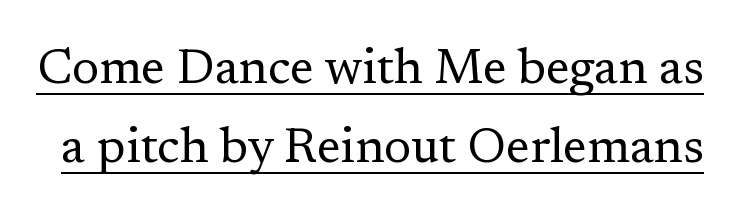
Q: Is the text bold? A: No.
Q: Is the text italic (slanted)? A: No, it is upright.
Q: Is the typeface a serif or a sans-serif typeface? A: Serif.
Q: Is the text underlined? A: Yes.
Q: Is the spacing between letters normal or unusually wide? A: Normal.
Q: Is the spacing between lines tight, normal or loose? A: Normal.
Q: Width (condensed, normal, or wide)? A: Normal.
Q: Stroke contrast? A: Low.
Q: x-height? A: Medium.
Q: Monospaced? A: No.
